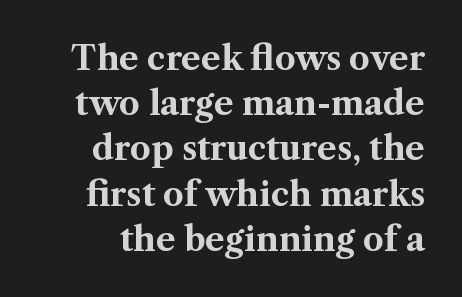
Q: Is the text bold? A: Yes.
Q: Is the text italic (slanted)? A: No, it is upright.
Q: Is the typeface a serif or a sans-serif typeface? A: Serif.
Q: Is the text underlined? A: No.
Q: Is the spacing between letters normal or unusually wide? A: Normal.
Q: Is the spacing between lines tight, normal or loose? A: Normal.
Q: Width (condensed, normal, or wide)? A: Normal.
Q: Stroke contrast? A: Medium.
Q: x-height? A: Medium.
Q: Monospaced? A: No.
